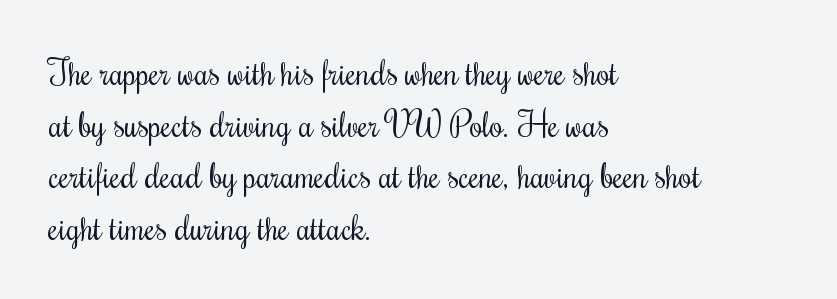
{"bold": "no", "weight": "regular", "width": "condensed", "stroke_contrast": "medium", "x_height": "small", "monospaced": "no", "underline": "no", "align": "left", "line_spacing": "normal", "line_spacing_ratio": 1.52, "letter_spacing": "normal", "letter_spacing_em": 0.0, "glyph_px": 34}
